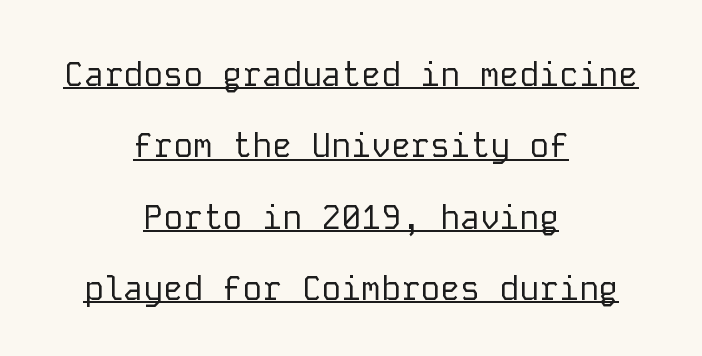
The paragraph shown floats in the horizontal middle. The passage shown stacks its lines with a broad gap. Weight: regular or lighter. Underlined type. Fixed-width glyphs throughout — classic coding-font behaviour. Unlike a traditional serif, this face leaves its strokes unadorned.
